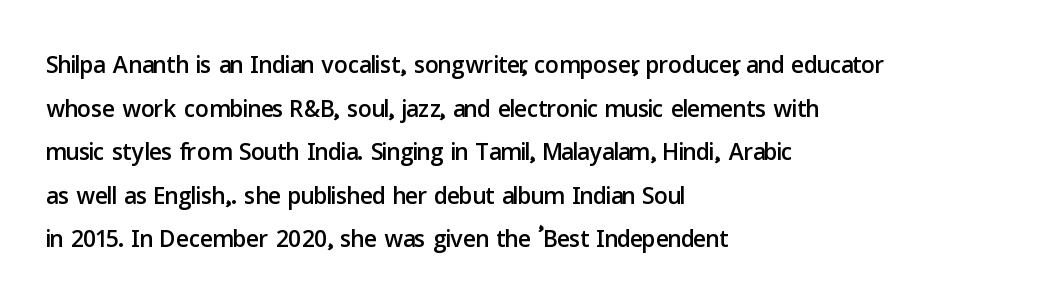
Underlining? Definitely not there. Each letter's strokes conclude bluntly, with no projecting serifs. The letters advance in unequal steps, a hallmark of proportional type. A typesetter would call this leading conventional body-copy spacing.
